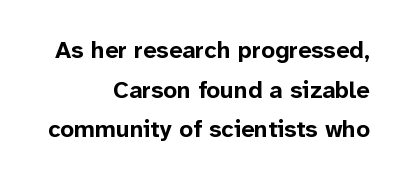
Normally led — the rows are evenly, conventionally spaced. Letter spacing: default. Italic? Not at all — the glyphs are vertical. Horizontally, the lines are justified to the trailing edge only. Words float on clear page, feet unadorned. These words are printed bold, with thick strokes throughout.
